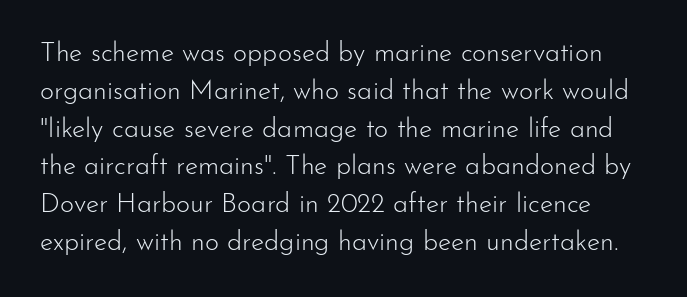
Nobody drew a line under any word here. Each stroke keeps to a modest, everyday thickness or less. The lettering holds an erect, upright posture throughout. Honestly, the row spacing looks completely unremarkable. Nothing unusual about the tracking: characters are spaced as the font intends.
